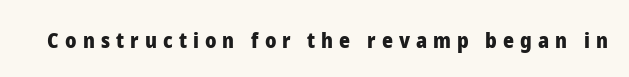
Nobody drew a line under any word here. The lettering holds an erect, upright posture throughout. Is the letter spacing exaggerated? Yes — the characters are pushed far apart. Caption: bold face, heavy strokes.
